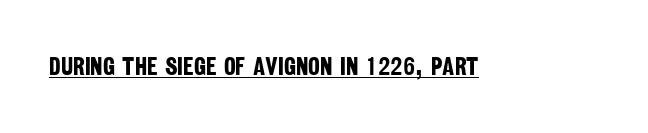
{"bold": "yes", "underline": "yes", "letter_spacing": "normal", "letter_spacing_em": 0.0, "glyph_px": 25}
